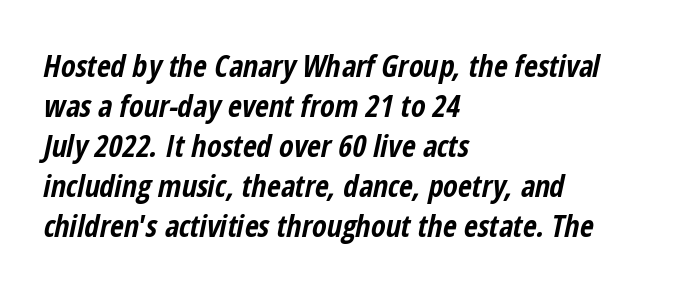
Normally led — the rows are evenly, conventionally spaced. This rendering uses left alignment, leaving the right contour irregular. Letters rest on an invisible, unmarked baseline. On the weight axis this lands at bold, roughly 700. Spacing verdict: proportional, widths tailored to each character. The glyphs look as if they've been sheared to an angle.
